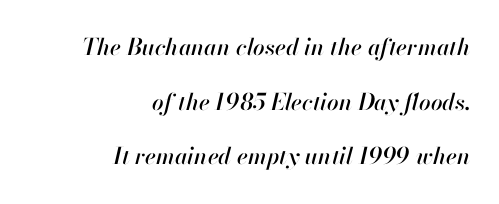
Q: Is the text italic (slanted)? A: Yes, it leans right by about 13 degrees.
Q: Is the text underlined? A: No.
Q: How is the paragraph aligned? A: Right-aligned.
Q: Is the spacing between letters normal or unusually wide? A: Normal.
Q: Is the spacing between lines tight, normal or loose? A: Loose.
